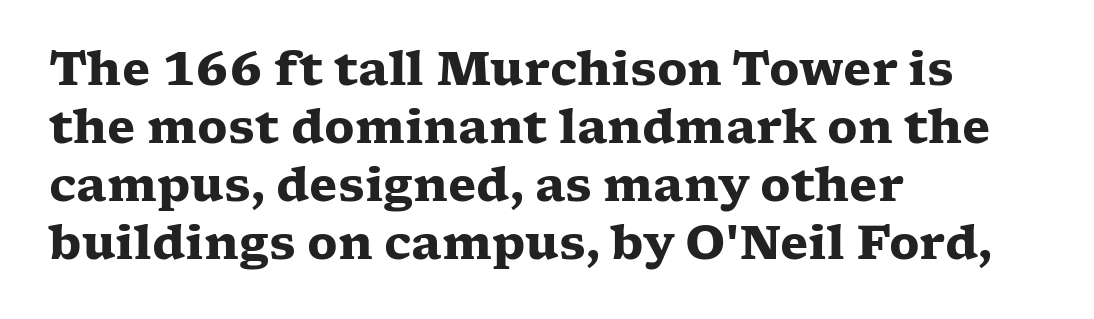
Successive baselines arrive at the customary interval. Each line starts at the same left margin while the right side varies. The lettering stays uniformly vertical, giving the passage a roman look. The letters advance in unequal steps, a hallmark of proportional type. Underlining? Definitely not there. Each glyph is drawn with heavy, bold strokes.
